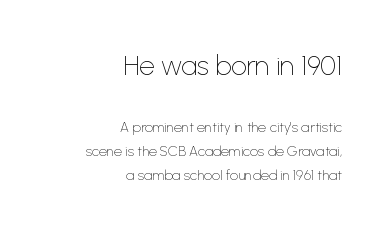
{"italic": "no", "bold": "no", "underline": "no", "align": "right", "line_spacing_ratio": 1.74, "letter_spacing": "normal", "letter_spacing_em": 0.0, "larger_block": "first", "size_ratio": 1.93, "glyph_px": 27}
